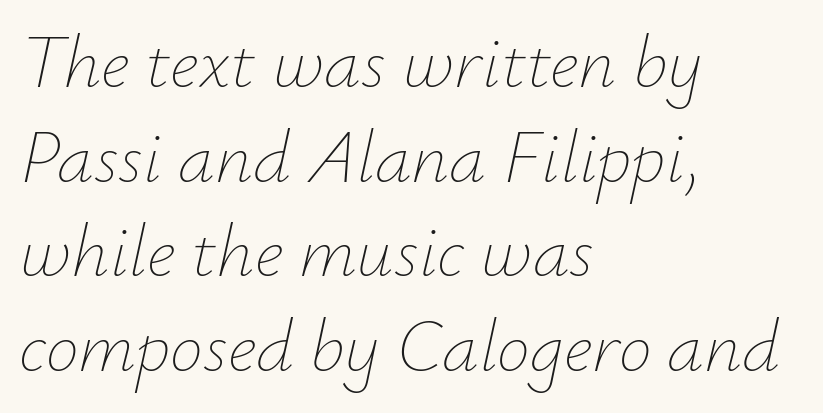
{"italic": "yes", "lean": "right", "slant_degrees": 12, "bold": "no", "weight": "thin", "width": "normal", "stroke_contrast": "low", "x_height": "small", "monospaced": "no", "underline": "no", "align": "left", "line_spacing": "normal", "line_spacing_ratio": 1.28, "letter_spacing": "normal", "letter_spacing_em": 0.0, "glyph_px": 74}
